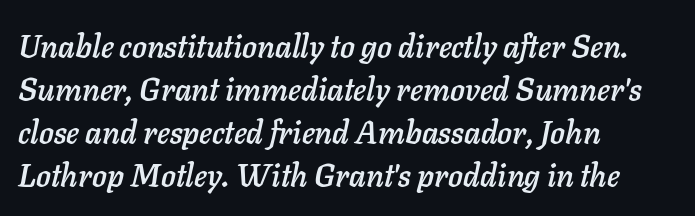
Q: Is the text italic (slanted)? A: Yes, it leans right by about 11 degrees.
Q: Is the text underlined? A: No.
Q: How is the paragraph aligned? A: Left-aligned.
Q: Is the spacing between letters normal or unusually wide? A: Normal.
Q: Is the spacing between lines tight, normal or loose? A: Normal.
Q: Width (condensed, normal, or wide)? A: Normal.
Q: Stroke contrast? A: Low.
Q: x-height? A: Medium.
Q: Monospaced? A: No.
